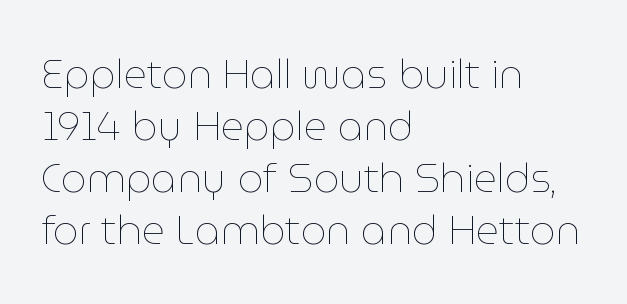
Q: Is the text bold? A: No.
Q: Is the text italic (slanted)? A: No, it is upright.
Q: Is the text underlined? A: No.
Q: How is the paragraph aligned? A: Left-aligned.
Q: Is the spacing between letters normal or unusually wide? A: Normal.
Q: Is the spacing between lines tight, normal or loose? A: Normal.
Q: Width (condensed, normal, or wide)? A: Normal.
Q: Stroke contrast? A: Low.
Q: x-height? A: Medium.
Q: Monospaced? A: No.
